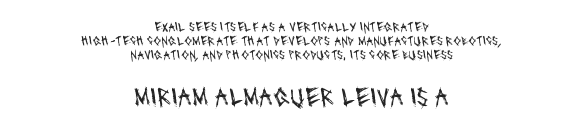
There is no visible air inserted between adjacent glyphs. Successive baselines arrive quickly, one right under another. Underline: absent. Caption: face not bold, strokes unweighted. Typesetter's note — lower block bumped up in size, upper block left smaller. Compared with a flush-left layout, this one balances lines on the center instead.
